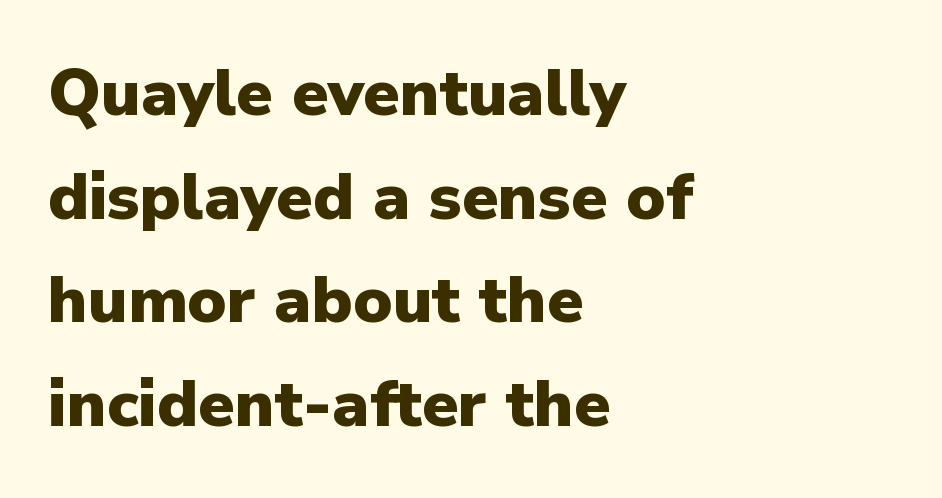
Any mark beneath the type? The region is blank. Unlike a traditional serif, this face leaves its strokes unadorned. Compared with a centered layout, this one pins lines to the left instead. The face used here is rendered with its standard letterfit. I'd describe the lettering as bold — thick and assertive. Think of a printed novel: that variable character pitch is what you see here.
